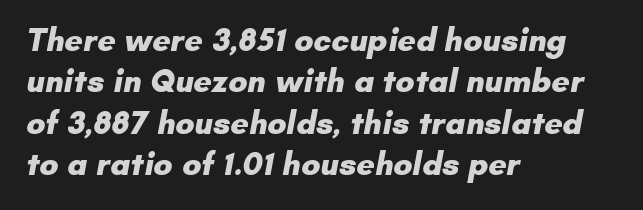
Q: Is the text bold? A: Yes.
Q: Is the typeface a serif or a sans-serif typeface? A: Sans-serif.
Q: Is the text underlined? A: No.
Q: How is the paragraph aligned? A: Left-aligned.
Q: Is the spacing between letters normal or unusually wide? A: Normal.
Q: Is the spacing between lines tight, normal or loose? A: Normal.
Q: Width (condensed, normal, or wide)? A: Normal.
Q: Stroke contrast? A: Low.
Q: x-height? A: Small.
Q: Monospaced? A: No.
